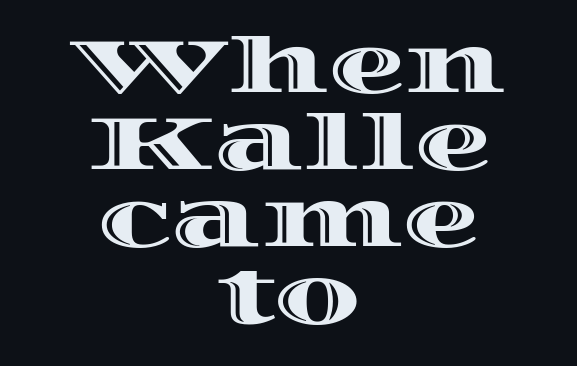
Varying glyph widths throughout — classic text-font behaviour. Quick note: underline off. The axis of the letterforms is exactly vertical. Is the letter spacing exaggerated? No — it looks like the ordinary default.
